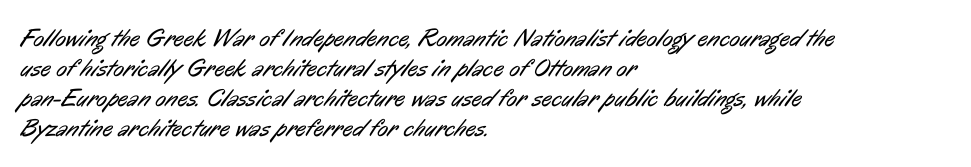
Reading down the block, your eye returns to a fixed left position each line. The horizontal fit of the characters is conventional and even. The letterforms sit at book weight or below. Letters rest on an invisible, unmarked baseline.
